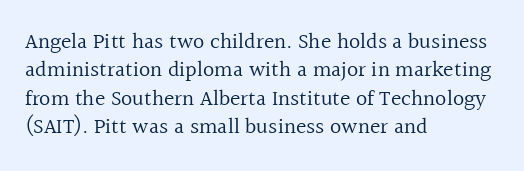
Q: Is the text bold? A: No.
Q: Is the text italic (slanted)? A: No, it is upright.
Q: Is the text underlined? A: No.
Q: How is the paragraph aligned? A: Left-aligned.
Q: Is the spacing between letters normal or unusually wide? A: Normal.
Q: Is the spacing between lines tight, normal or loose? A: Normal.
